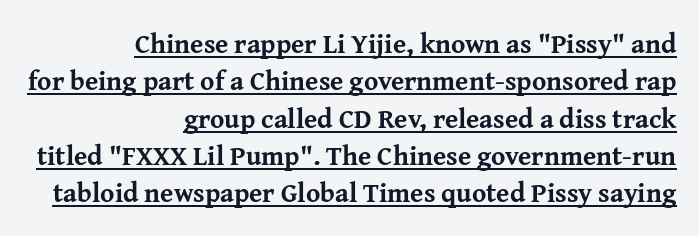
No italicization has been applied; the sample stays upright. A typesetter would call this zero additional tracking. Line endings align vertically; line beginnings do not. Look at the stroke-to-counter ratio: heavy, a bold. Whoever set this chose a conventional vertical rhythm. This is underlined copy, the kind a proofreader might mark for attention.
